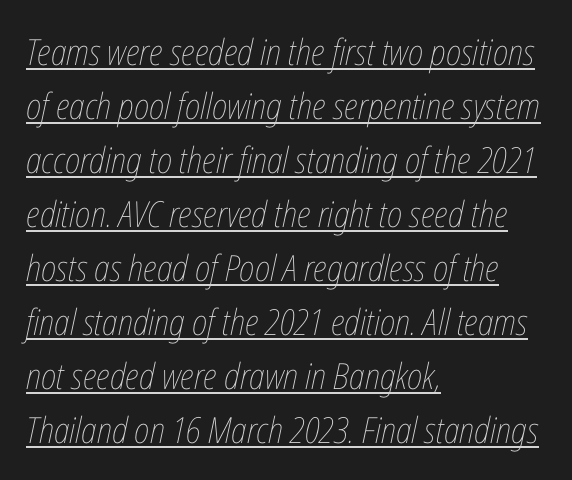
The image shows 36 px thin, condensed type, italic (leaning right); set left-aligned, normal line spacing (1.5x), normal letter spacing, underlined; low stroke contrast and a medium x-height.
